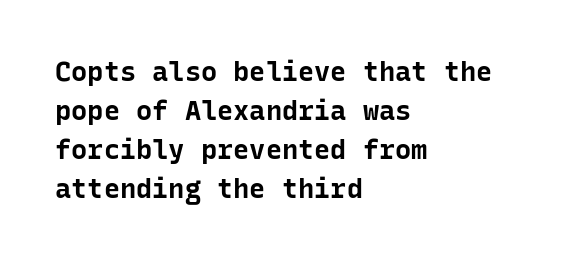
The typography opts for an upright posture over an oblique one. The face used here has the dense, thick strokes of a bold. Words float on clear page, feet unadorned. The typesetter chose a ragged-right arrangement here.
